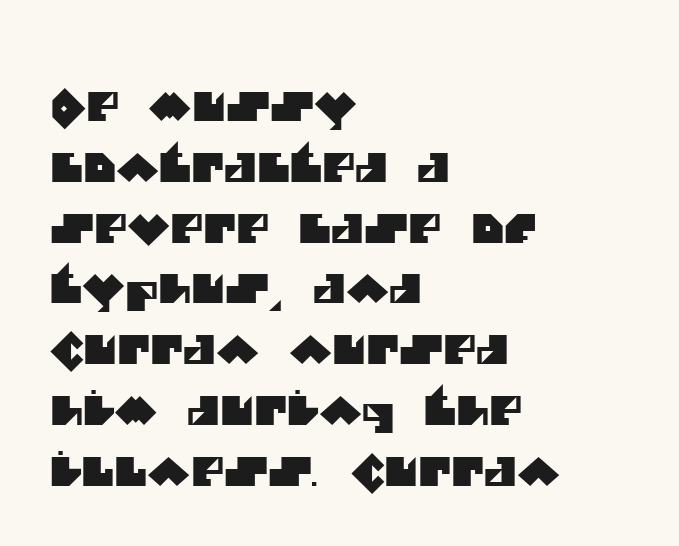
These lines are rendered in a variable-pitch font. In terms of letterform style, serifs are entirely absent. Does the copy run flush right? No — it runs flush left. The rendering keeps characters at their native spacing.
